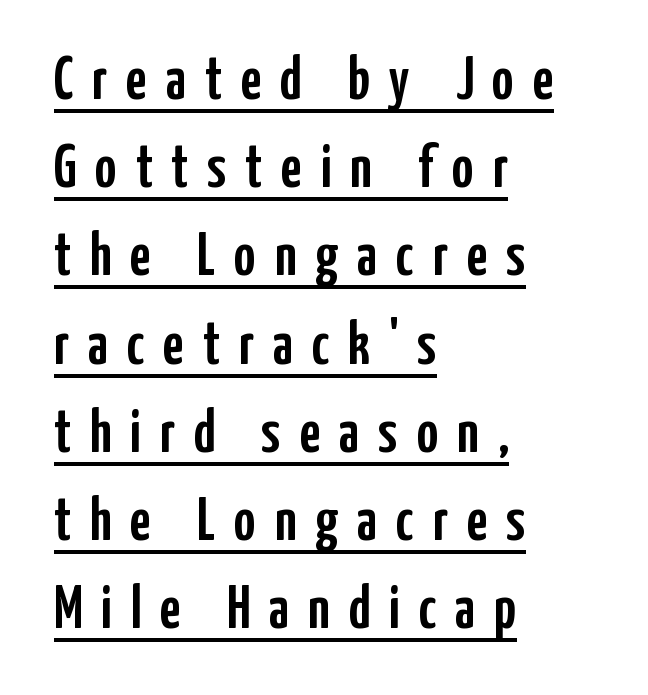
The image shows 60 px condensed sans-serif type, upright; set left-aligned, normal line spacing (1.47x), unusually wide letter spacing (+0.31 em), underlined; low stroke contrast and a medium x-height.
